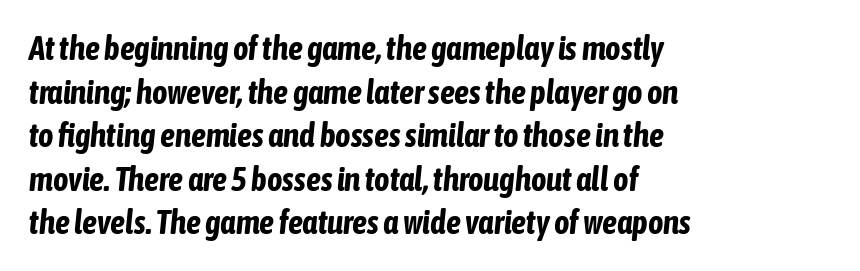
Q: Is the text bold? A: Yes.
Q: Is the text italic (slanted)? A: Yes, it leans right by about 6 degrees.
Q: Is the text underlined? A: No.
Q: How is the paragraph aligned? A: Left-aligned.
Q: Is the spacing between letters normal or unusually wide? A: Normal.
Q: Is the spacing between lines tight, normal or loose? A: Normal.
Q: Width (condensed, normal, or wide)? A: Condensed.
Q: Stroke contrast? A: Low.
Q: x-height? A: Medium.
Q: Monospaced? A: No.
